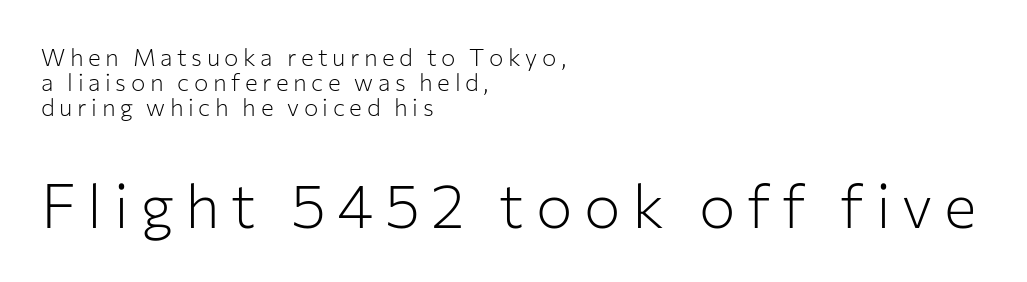
{"serif": "no", "italic": "no", "bold": "no", "weight": "light", "width": "normal", "stroke_contrast": "low", "x_height": "medium", "monospaced": "no", "underline": "no", "align": "left", "line_spacing": "tight", "line_spacing_ratio": 1.04, "larger_block": "second", "size_ratio": 2.54, "glyph_px": 61}
